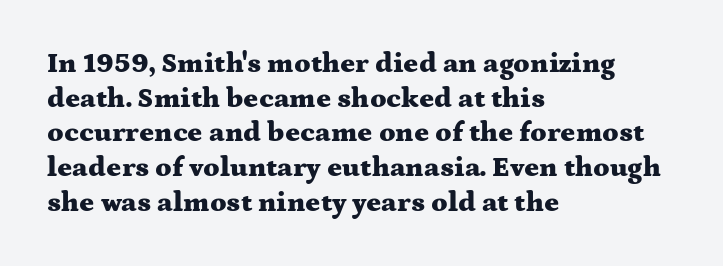
Spacing verdict: proportional, widths tailored to each character. This sample is left-justified, so line endings fall wherever the words run out. Inter-character spacing is left at the font's built-in metrics. Style check: upright. This is serif lettering, the kind often seen in printed books. Type without underlining.
